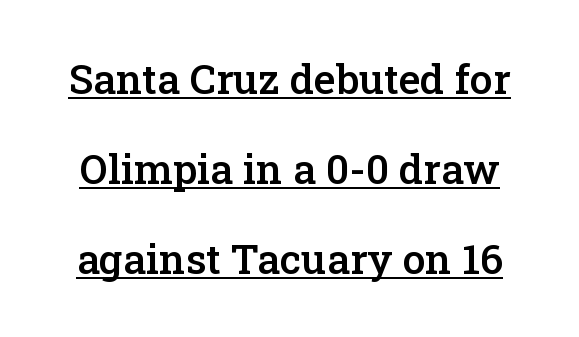
You could call the tracking neutral — neither tight nor loose. How heavy is the stroke? Medium-heavy — a semibold, shy of bold. Think of a printed novel: that variable character pitch is what you see here. Posture: vertical. How would I describe the line gaps? Wide and relaxed.
